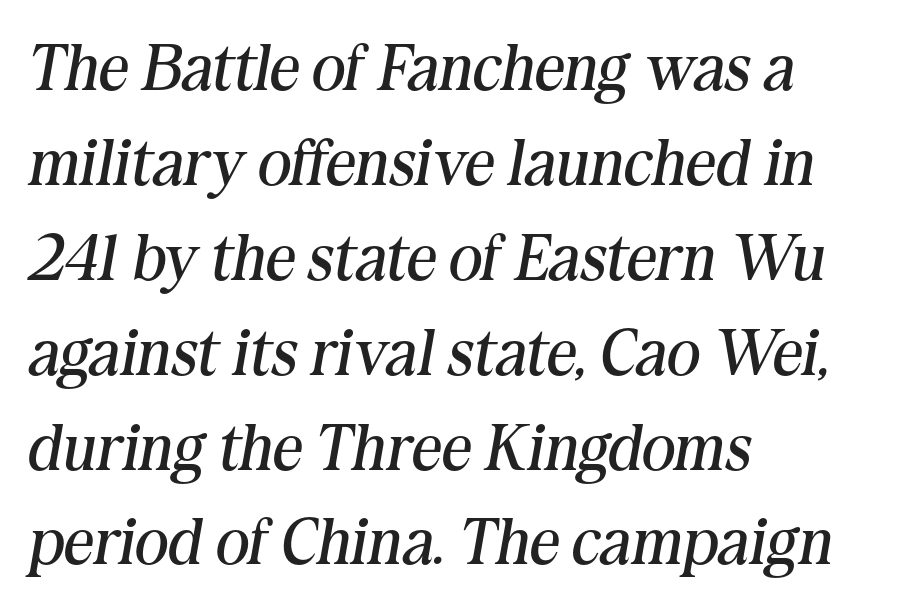
The image shows 65 px regular-weight serif type, italic (leaning right); set left-aligned, normal line spacing (1.46x), normal letter spacing, not underlined; medium stroke contrast and a medium x-height.
